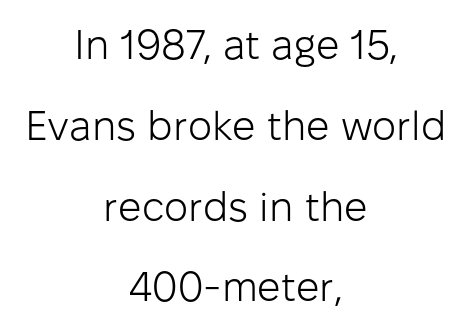
Q: Is the text bold? A: No.
Q: Is the text italic (slanted)? A: No, it is upright.
Q: Is the typeface a serif or a sans-serif typeface? A: Sans-serif.
Q: Is the text underlined? A: No.
Q: How is the paragraph aligned? A: Centered.
Q: Is the spacing between letters normal or unusually wide? A: Normal.
Q: Is the spacing between lines tight, normal or loose? A: Loose.
Q: Width (condensed, normal, or wide)? A: Normal.
Q: Stroke contrast? A: Low.
Q: x-height? A: Medium.
Q: Monospaced? A: No.
